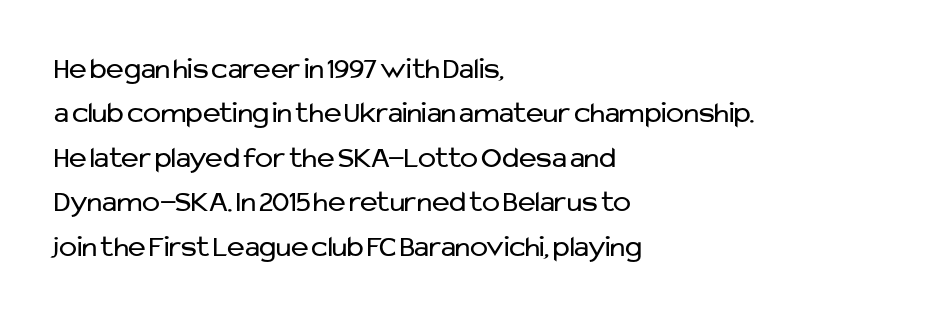
All the whitespace from short lines collects on the right. Check under the words: just untouched page. The horizontal fit of the characters is conventional and even. Grotesque or geometric, the face here clearly has no serifs.
